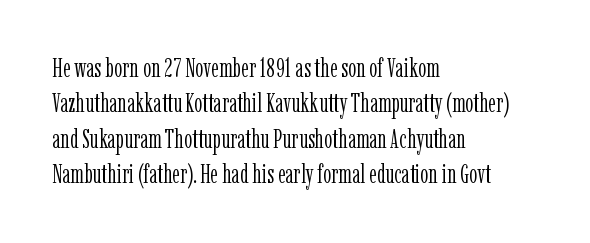
Q: Is the text bold? A: No.
Q: Is the text italic (slanted)? A: No, it is upright.
Q: Is the text underlined? A: No.
Q: How is the paragraph aligned? A: Left-aligned.
Q: Is the spacing between letters normal or unusually wide? A: Normal.
Q: Is the spacing between lines tight, normal or loose? A: Normal.
